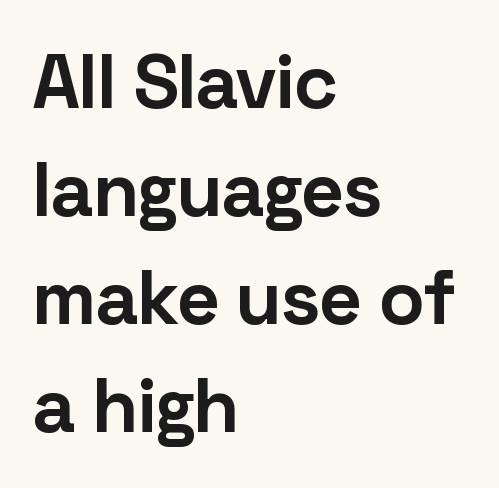
Note the varied advance widths — an 'i' is clearly narrower than an 'm'. Clear beneath every line of the passage. Words appear dense and cohesive because spacing is normal. A student would call this left alignment; a typographer would say flush left, rag right. Every stem runs plumb, perpendicular to the baseline.
